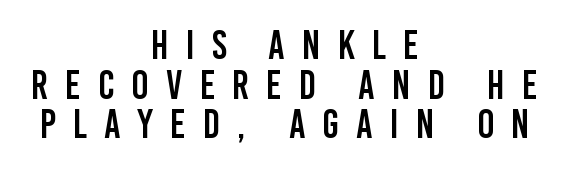
{"serif": "no", "italic": "no", "width": "condensed", "stroke_contrast": "low", "x_height": "large", "monospaced": "no", "underline": "no", "align": "center", "line_spacing": "tight", "line_spacing_ratio": 0.99, "letter_spacing": "wide", "letter_spacing_em": 0.43, "glyph_px": 40}
